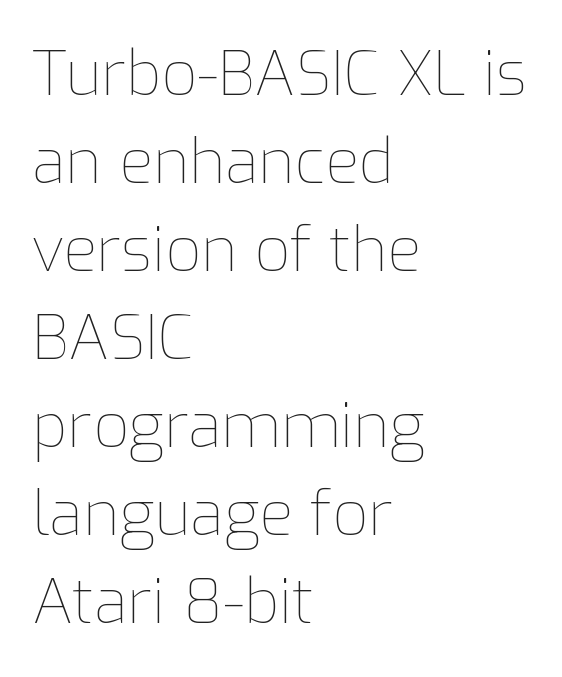
Q: Is the text bold? A: No.
Q: Is the text italic (slanted)? A: No, it is upright.
Q: Is the text underlined? A: No.
Q: How is the paragraph aligned? A: Left-aligned.
Q: Is the spacing between letters normal or unusually wide? A: Normal.
Q: Is the spacing between lines tight, normal or loose? A: Normal.
Q: Width (condensed, normal, or wide)? A: Normal.
Q: Stroke contrast? A: Low.
Q: x-height? A: Medium.
Q: Monospaced? A: No.
